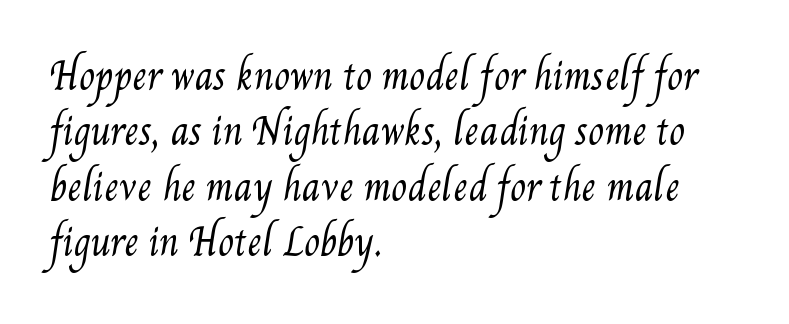
The image shows 36 px regular-weight, condensed type; set left-aligned, normal line spacing (1.54x), normal letter spacing, not underlined; medium stroke contrast and a small x-height.
